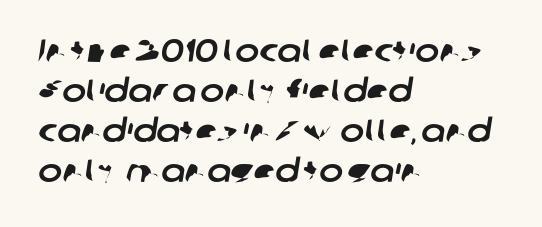
{"serif": "no", "width": "normal", "stroke_contrast": "low", "x_height": "medium", "monospaced": "no", "underline": "no", "align": "left", "line_spacing": "normal", "line_spacing_ratio": 1.25, "letter_spacing": "normal", "letter_spacing_em": 0.0, "glyph_px": 32}
